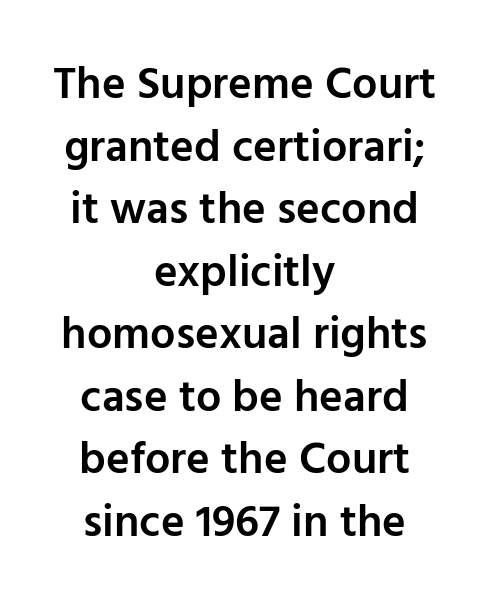
Anything drawn beneath the words? Only blank space. The line texture is even and compact thanks to regular tracking. The typesetter chose a symmetrical, centered arrangement here. Is this a sans? Yes — the strokes have no serifs.
